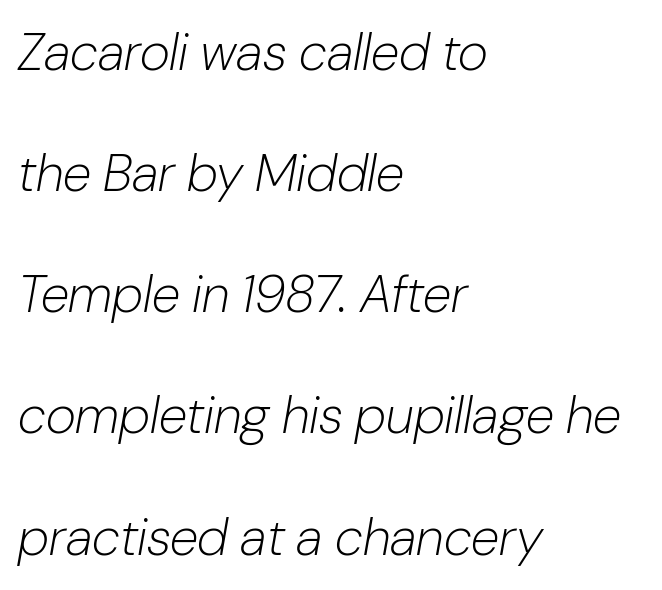
Q: Is the text bold? A: No.
Q: Is the text italic (slanted)? A: Yes, it leans right by about 10 degrees.
Q: Is the text underlined? A: No.
Q: How is the paragraph aligned? A: Left-aligned.
Q: Is the spacing between letters normal or unusually wide? A: Normal.
Q: Is the spacing between lines tight, normal or loose? A: Loose.
Q: Width (condensed, normal, or wide)? A: Normal.
Q: Stroke contrast? A: Low.
Q: x-height? A: Medium.
Q: Monospaced? A: No.
